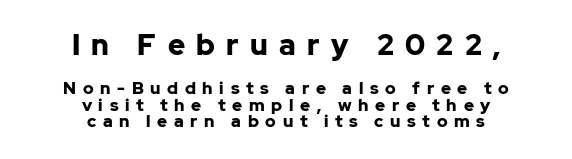
{"serif": "no", "italic": "no", "bold": "yes", "weight": "bold", "width": "normal", "stroke_contrast": "low", "x_height": "medium", "monospaced": "no", "underline": "no", "align": "center", "line_spacing": "tight", "line_spacing_ratio": 0.97, "letter_spacing": "wide", "letter_spacing_em": 0.39, "larger_block": "first", "size_ratio": 1.71, "glyph_px": 29}
